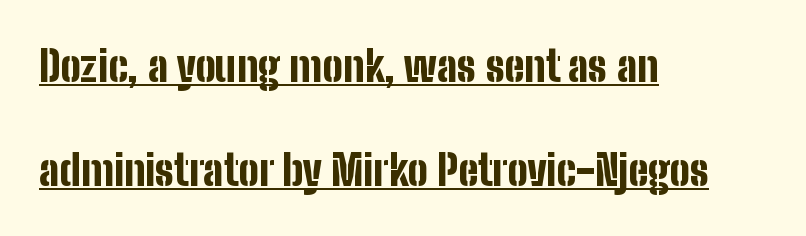
Q: Is the text bold? A: Yes.
Q: Is the text italic (slanted)? A: No, it is upright.
Q: Is the typeface a serif or a sans-serif typeface? A: Sans-serif.
Q: Is the text underlined? A: Yes.
Q: How is the paragraph aligned? A: Left-aligned.
Q: Is the spacing between letters normal or unusually wide? A: Normal.
Q: Is the spacing between lines tight, normal or loose? A: Loose.
Q: Width (condensed, normal, or wide)? A: Condensed.
Q: Stroke contrast? A: Low.
Q: x-height? A: Medium.
Q: Monospaced? A: No.
